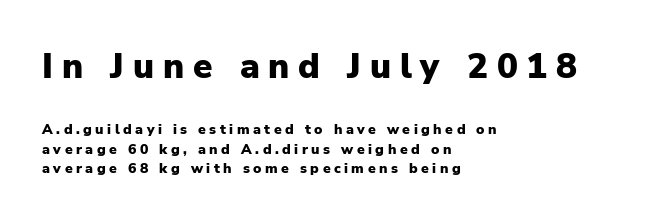
{"serif": "no", "italic": "no", "bold": "yes", "weight": "heavy", "width": "normal", "stroke_contrast": "low", "x_height": "medium", "monospaced": "no", "underline": "no", "align": "left", "line_spacing": "normal", "line_spacing_ratio": 1.4, "letter_spacing": "wide", "letter_spacing_em": 0.25, "larger_block": "first", "size_ratio": 2.5, "glyph_px": 35}
